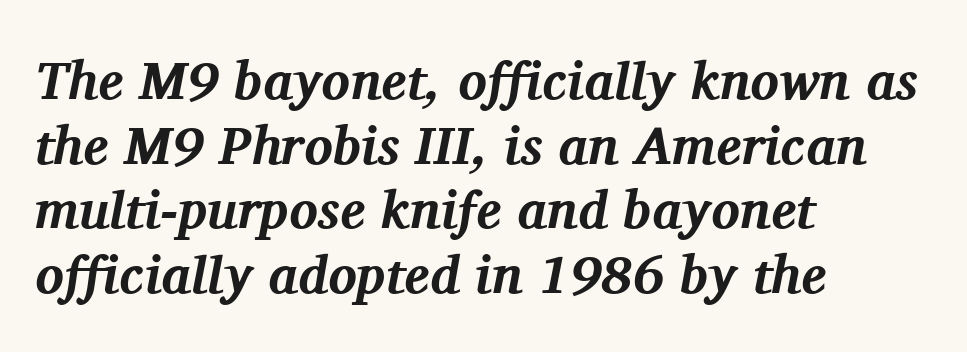
The whole block is typeset with a tilt. Short note: letters normally spaced. A typesetter would call this proportional, since set widths differ per character. Stroke terminals: seriffed.
